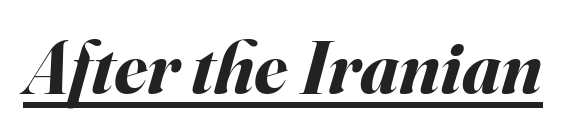
Q: Is the text bold? A: Yes.
Q: Is the text italic (slanted)? A: Yes, it leans right by about 16 degrees.
Q: Is the text underlined? A: Yes.
Q: Is the spacing between letters normal or unusually wide? A: Normal.
Q: Width (condensed, normal, or wide)? A: Normal.
Q: Stroke contrast? A: Medium.
Q: x-height? A: Small.
Q: Monospaced? A: No.
